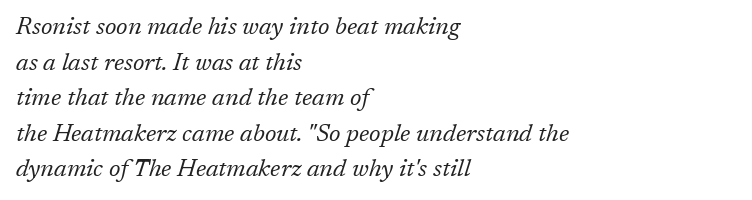
Q: Is the text bold? A: No.
Q: Is the text italic (slanted)? A: Yes, it leans right by about 17 degrees.
Q: Is the text underlined? A: No.
Q: How is the paragraph aligned? A: Left-aligned.
Q: Is the spacing between letters normal or unusually wide? A: Normal.
Q: Is the spacing between lines tight, normal or loose? A: Normal.
